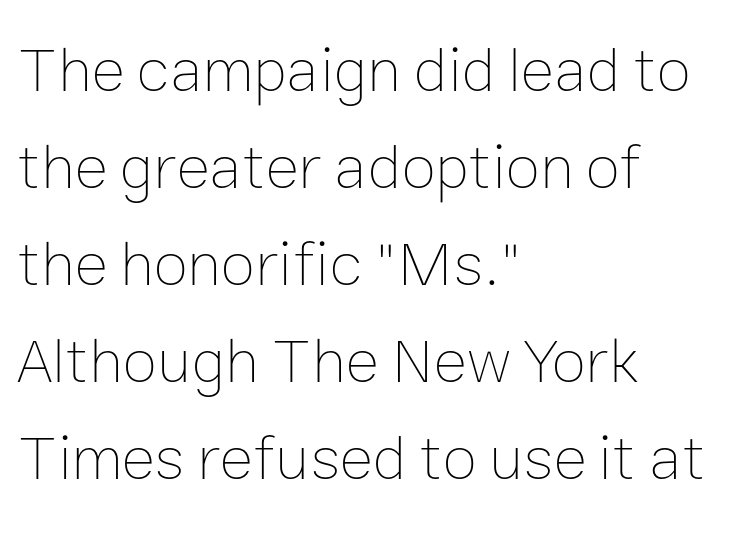
{"italic": "no", "bold": "no", "weight": "thin", "width": "normal", "stroke_contrast": "low", "x_height": "medium", "monospaced": "no", "underline": "no", "align": "left", "line_spacing": "normal", "line_spacing_ratio": 1.54, "letter_spacing": "normal", "letter_spacing_em": 0.0, "glyph_px": 63}
